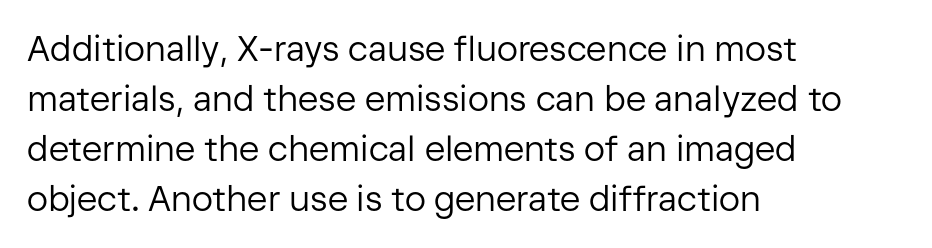
{"serif": "no", "italic": "no", "bold": "no", "weight": "regular", "width": "normal", "stroke_contrast": "low", "x_height": "medium", "monospaced": "no", "underline": "no", "align": "left", "line_spacing": "normal", "line_spacing_ratio": 1.43, "letter_spacing": "normal", "letter_spacing_em": 0.0, "glyph_px": 35}
